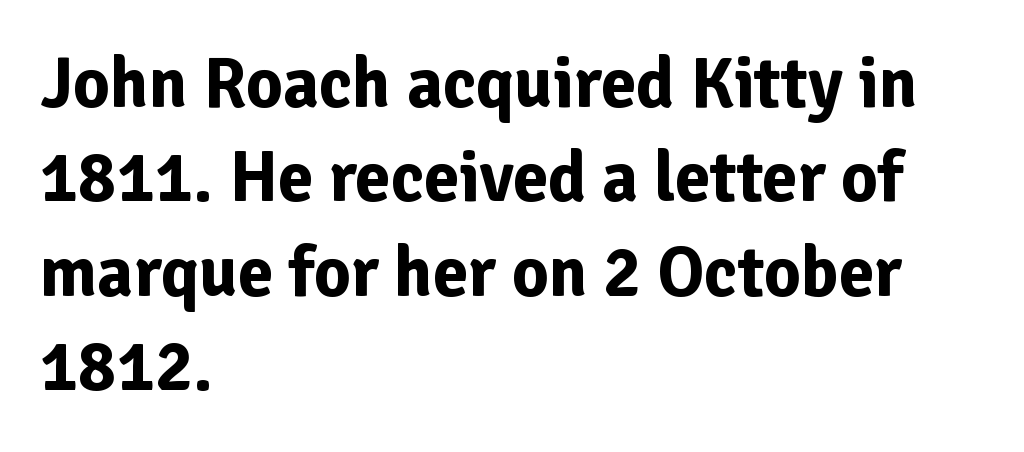
The image shows 71 px bold sans-serif type, upright; set left-aligned, normal line spacing (1.33x), normal letter spacing, not underlined; low stroke contrast and a medium x-height.
